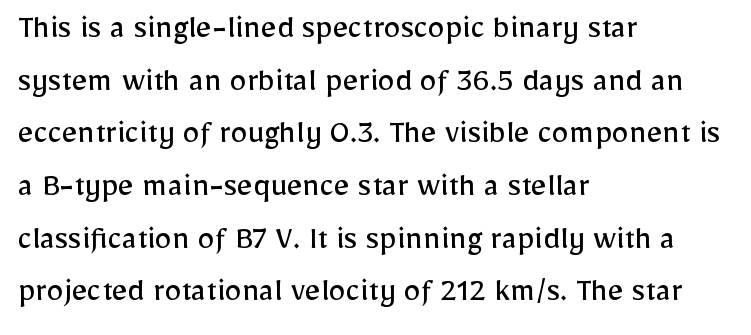
The image shows 34 px regular-weight sans-serif type, upright; set left-aligned, normal line spacing (1.55x), normal letter spacing, not underlined; low stroke contrast and a medium x-height.
